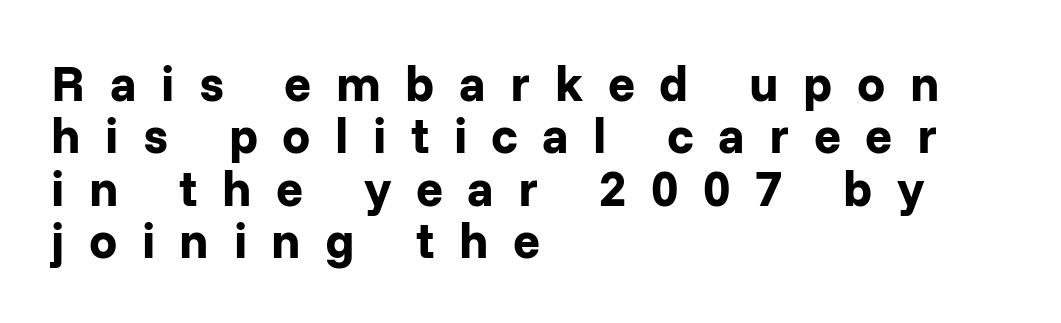
{"serif": "no", "italic": "no", "bold": "yes", "weight": "bold", "width": "normal", "stroke_contrast": "low", "x_height": "medium", "monospaced": "no", "underline": "no", "align": "left", "line_spacing": "tight", "line_spacing_ratio": 1.05, "letter_spacing": "wide", "letter_spacing_em": 0.49, "glyph_px": 50}
